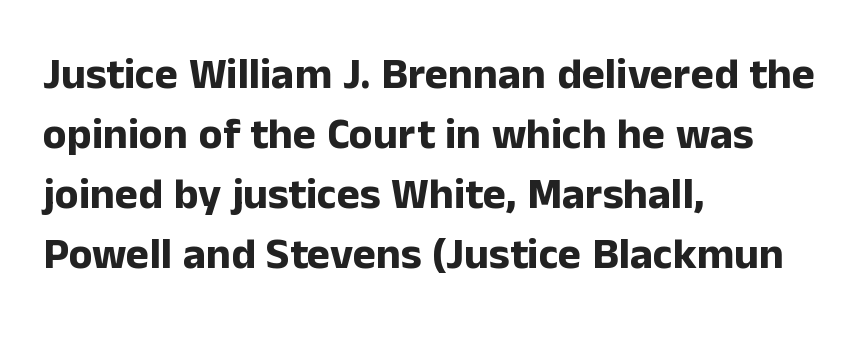
The image shows 44 px bold sans-serif type, upright; set left-aligned, normal line spacing (1.36x), normal letter spacing, not underlined; low stroke contrast and a medium x-height.
